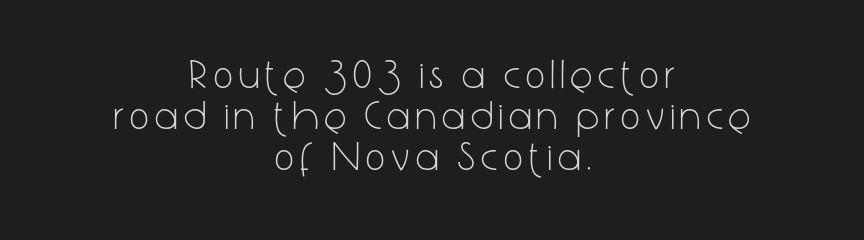
Q: Is the text bold? A: No.
Q: Is the text italic (slanted)? A: No, it is upright.
Q: Is the typeface a serif or a sans-serif typeface? A: Sans-serif.
Q: Is the text underlined? A: No.
Q: How is the paragraph aligned? A: Centered.
Q: Is the spacing between lines tight, normal or loose? A: Tight.
Q: Width (condensed, normal, or wide)? A: Condensed.
Q: Stroke contrast? A: Low.
Q: x-height? A: Medium.
Q: Monospaced? A: No.
